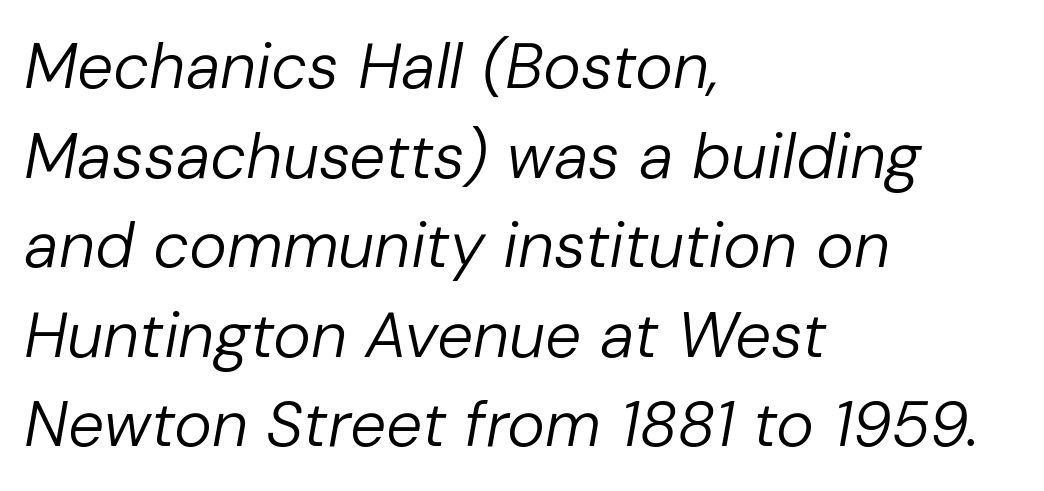
{"italic": "yes", "lean": "right", "slant_degrees": 10, "bold": "no", "weight": "regular", "width": "normal", "stroke_contrast": "low", "x_height": "medium", "monospaced": "no", "underline": "no", "align": "left", "line_spacing": "normal", "line_spacing_ratio": 1.4, "letter_spacing": "normal", "letter_spacing_em": 0.0, "glyph_px": 64}
